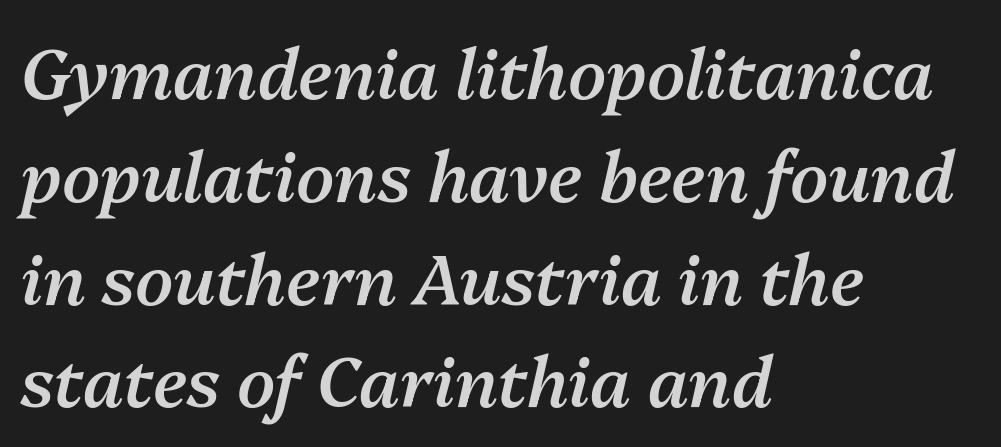
{"italic": "yes", "lean": "right", "slant_degrees": 13, "bold": "semi", "weight": "semibold", "width": "normal", "stroke_contrast": "medium", "x_height": "medium", "monospaced": "no", "underline": "no", "align": "left", "line_spacing": "normal", "line_spacing_ratio": 1.49, "letter_spacing": "normal", "letter_spacing_em": 0.0, "glyph_px": 69}
